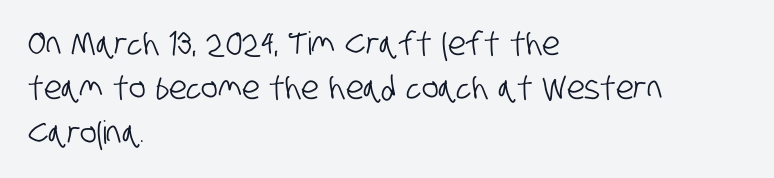
The image shows 32 px condensed sans-serif type; set left-aligned, normal line spacing (1.39x), normal letter spacing, not underlined; low stroke contrast and a large x-height.
